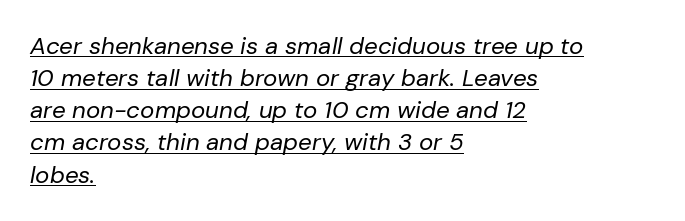
Q: Is the text bold? A: No.
Q: Is the text italic (slanted)? A: Yes, it leans right by about 10 degrees.
Q: Is the text underlined? A: Yes.
Q: How is the paragraph aligned? A: Left-aligned.
Q: Is the spacing between letters normal or unusually wide? A: Normal.
Q: Is the spacing between lines tight, normal or loose? A: Normal.
